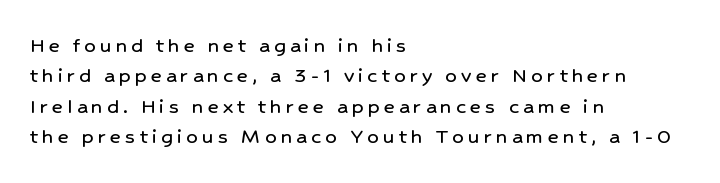
Q: Is the text italic (slanted)? A: No, it is upright.
Q: Is the text underlined? A: No.
Q: How is the paragraph aligned? A: Left-aligned.
Q: Is the spacing between lines tight, normal or loose? A: Normal.
